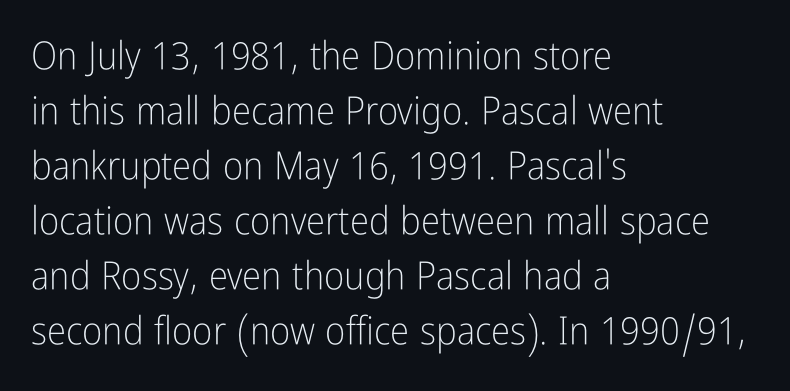
Q: Is the text bold? A: No.
Q: Is the text italic (slanted)? A: No, it is upright.
Q: Is the typeface a serif or a sans-serif typeface? A: Sans-serif.
Q: Is the text underlined? A: No.
Q: How is the paragraph aligned? A: Left-aligned.
Q: Is the spacing between letters normal or unusually wide? A: Normal.
Q: Is the spacing between lines tight, normal or loose? A: Normal.
Q: Width (condensed, normal, or wide)? A: Condensed.
Q: Stroke contrast? A: Low.
Q: x-height? A: Medium.
Q: Monospaced? A: No.
